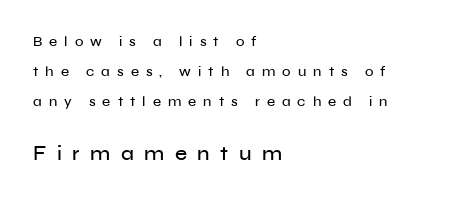
Summary of vertical rhythm: relaxed, with wide interline spacing. This sample is left-justified, so line endings fall wherever the words run out. It's the straight-up-and-down kind of type. Look at the tracking — it's clearly loosened, letters drifting apart.
